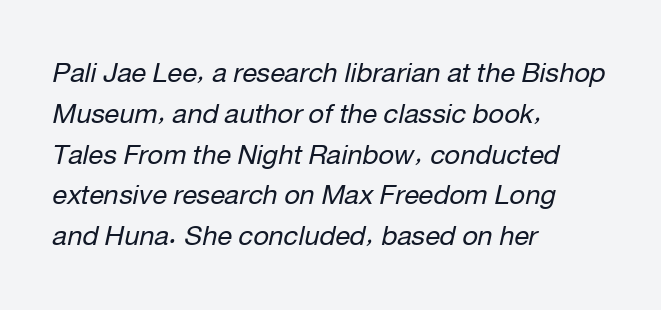
Q: Is the text bold? A: No.
Q: Is the text italic (slanted)? A: Yes, it leans right by about 12 degrees.
Q: Is the text underlined? A: No.
Q: How is the paragraph aligned? A: Left-aligned.
Q: Is the spacing between letters normal or unusually wide? A: Normal.
Q: Is the spacing between lines tight, normal or loose? A: Normal.
